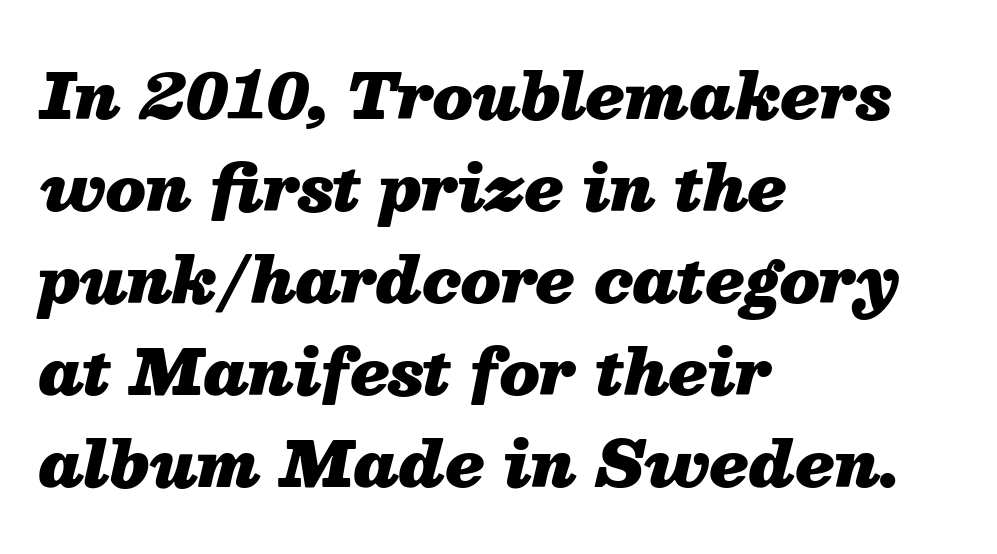
{"italic": "yes", "lean": "right", "slant_degrees": 13, "bold": "yes", "weight": "heavy", "width": "normal", "stroke_contrast": "medium", "x_height": "medium", "monospaced": "no", "underline": "no", "align": "left", "line_spacing": "normal", "line_spacing_ratio": 1.46, "letter_spacing": "normal", "letter_spacing_em": 0.0, "glyph_px": 63}
